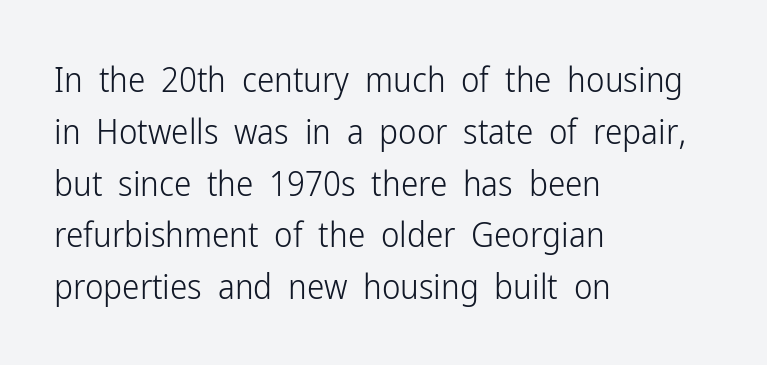
The image shows 35 px light, condensed sans-serif type, upright; set left-aligned, normal line spacing (1.48x), normal letter spacing, not underlined; low stroke contrast and a medium x-height.
